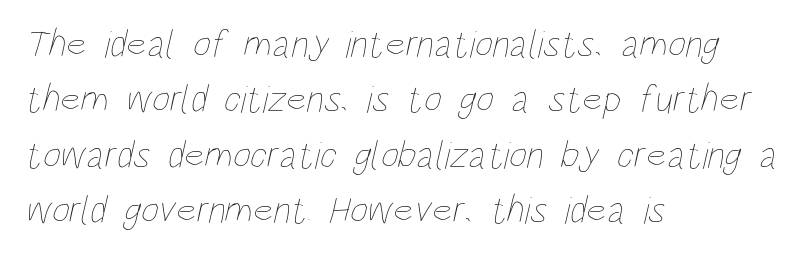
{"bold": "no", "weight": "thin", "width": "condensed", "stroke_contrast": "low", "x_height": "large", "monospaced": "no", "underline": "no", "align": "left", "line_spacing": "normal", "line_spacing_ratio": 1.42, "letter_spacing": "normal", "letter_spacing_em": 0.0, "glyph_px": 39}
